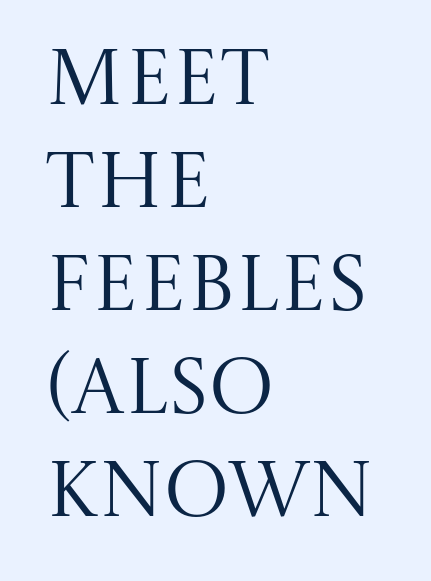
Q: Is the text bold? A: No.
Q: Is the text italic (slanted)? A: No, it is upright.
Q: Is the typeface a serif or a sans-serif typeface? A: Serif.
Q: Is the text underlined? A: No.
Q: How is the paragraph aligned? A: Left-aligned.
Q: Is the spacing between letters normal or unusually wide? A: Normal.
Q: Is the spacing between lines tight, normal or loose? A: Normal.
Q: Width (condensed, normal, or wide)? A: Normal.
Q: Stroke contrast? A: Medium.
Q: x-height? A: Large.
Q: Monospaced? A: No.
